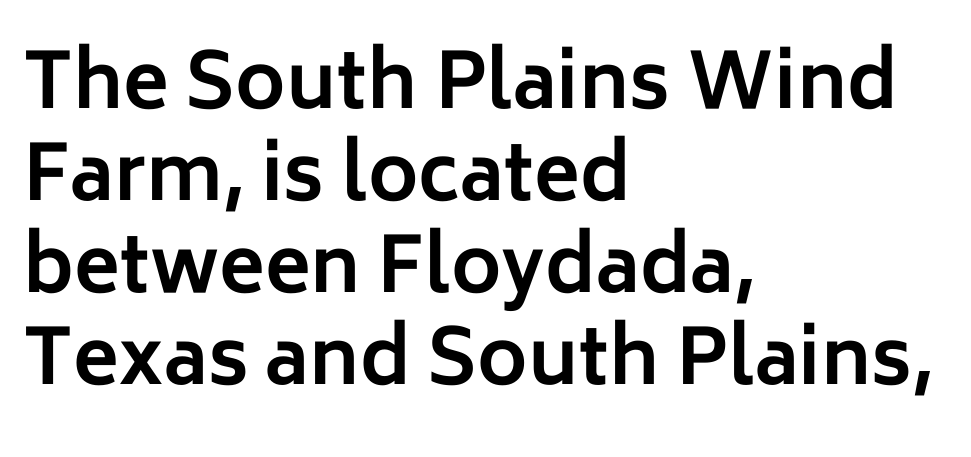
Q: Is the text bold? A: Yes.
Q: Is the text italic (slanted)? A: No, it is upright.
Q: Is the typeface a serif or a sans-serif typeface? A: Sans-serif.
Q: Is the text underlined? A: No.
Q: How is the paragraph aligned? A: Left-aligned.
Q: Is the spacing between letters normal or unusually wide? A: Normal.
Q: Width (condensed, normal, or wide)? A: Normal.
Q: Stroke contrast? A: Low.
Q: x-height? A: Medium.
Q: Monospaced? A: No.
